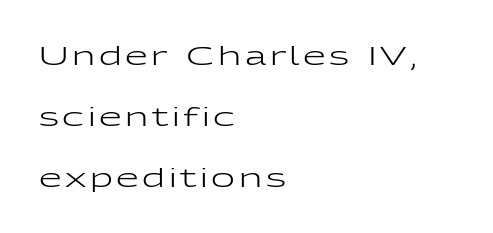
The image shows 26 px text type, upright; set left-aligned, loose line spacing (2.35x), not underlined.
